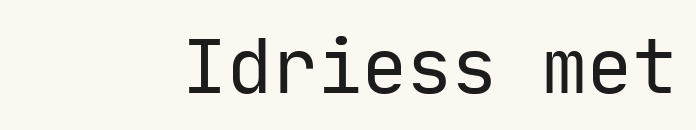
{"serif": "no", "italic": "no", "bold": "no", "weight": "regular", "width": "normal", "stroke_contrast": "low", "x_height": "medium", "monospaced": "yes", "underline": "no", "letter_spacing": "normal", "letter_spacing_em": 0.0, "glyph_px": 75}
